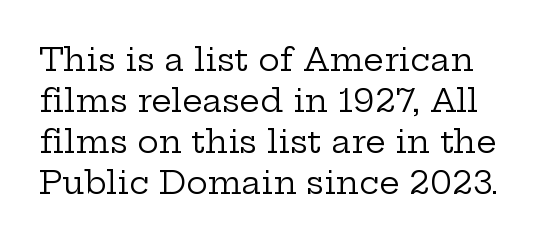
The foot of each line stays bare and open. Nobody touched the tracking dial on this one. Letterform terminals end in serifs throughout the passage. The axis of the letterforms is exactly vertical.
